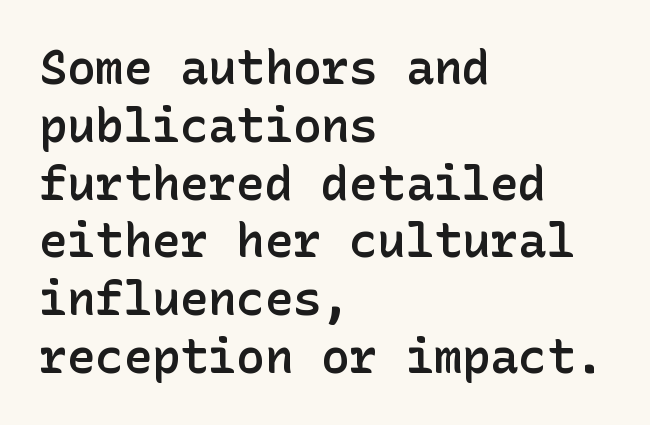
Q: Is the text bold? A: Semi-bold.
Q: Is the text italic (slanted)? A: No, it is upright.
Q: Is the typeface a serif or a sans-serif typeface? A: Sans-serif.
Q: Is the text underlined? A: No.
Q: How is the paragraph aligned? A: Left-aligned.
Q: Is the spacing between letters normal or unusually wide? A: Normal.
Q: Width (condensed, normal, or wide)? A: Normal.
Q: Stroke contrast? A: Low.
Q: x-height? A: Medium.
